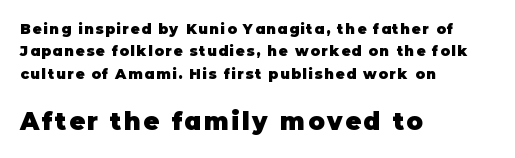
The ragged edge is on the right, which tells us the setting is flush left. The letters are bold, with thick, heavy strokes. Regarding leading, the lines here are spaced in the standard way. The foot of each line stays bare and open. No italicization has been applied; the sample stays upright. The face used here appears at its bigger size in the lower chunk.
